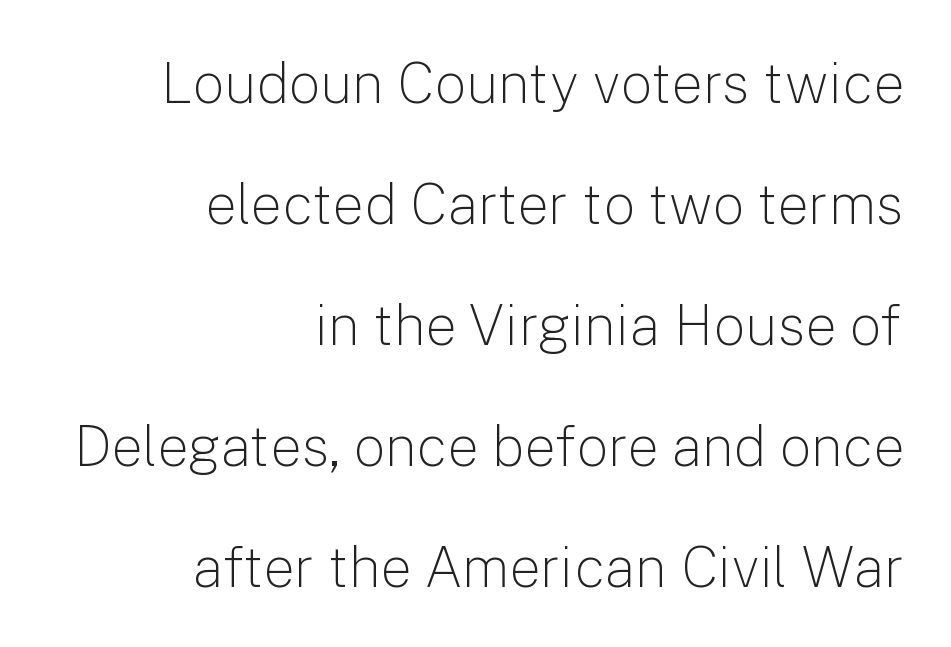
Q: Is the text bold? A: No.
Q: Is the text italic (slanted)? A: No, it is upright.
Q: Is the typeface a serif or a sans-serif typeface? A: Sans-serif.
Q: Is the text underlined? A: No.
Q: How is the paragraph aligned? A: Right-aligned.
Q: Is the spacing between letters normal or unusually wide? A: Normal.
Q: Is the spacing between lines tight, normal or loose? A: Loose.
Q: Width (condensed, normal, or wide)? A: Normal.
Q: Stroke contrast? A: Low.
Q: x-height? A: Medium.
Q: Monospaced? A: No.
